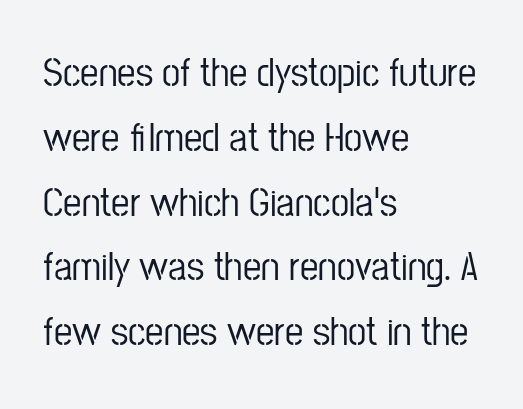
Q: Is the text italic (slanted)? A: No, it is upright.
Q: Is the typeface a serif or a sans-serif typeface? A: Sans-serif.
Q: Is the text underlined? A: No.
Q: How is the paragraph aligned? A: Left-aligned.
Q: Is the spacing between letters normal or unusually wide? A: Normal.
Q: Is the spacing between lines tight, normal or loose? A: Normal.
Q: Width (condensed, normal, or wide)? A: Condensed.
Q: Stroke contrast? A: Low.
Q: x-height? A: Medium.
Q: Monospaced? A: No.
